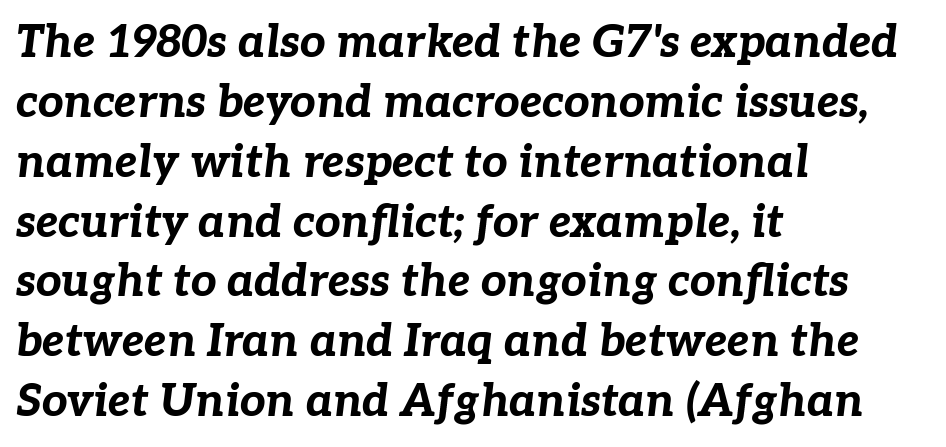
{"italic": "yes", "lean": "right", "slant_degrees": 7, "bold": "yes", "weight": "bold", "width": "normal", "stroke_contrast": "low", "x_height": "medium", "monospaced": "no", "underline": "no", "align": "left", "line_spacing": "normal", "line_spacing_ratio": 1.33, "letter_spacing": "normal", "letter_spacing_em": 0.0, "glyph_px": 45}
